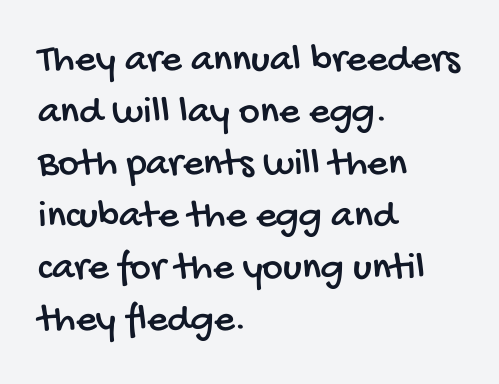
Q: Is the typeface a serif or a sans-serif typeface? A: Sans-serif.
Q: Is the text underlined? A: No.
Q: How is the paragraph aligned? A: Left-aligned.
Q: Is the spacing between letters normal or unusually wide? A: Normal.
Q: Is the spacing between lines tight, normal or loose? A: Normal.
Q: Width (condensed, normal, or wide)? A: Condensed.
Q: Stroke contrast? A: Low.
Q: x-height? A: Large.
Q: Monospaced? A: No.
